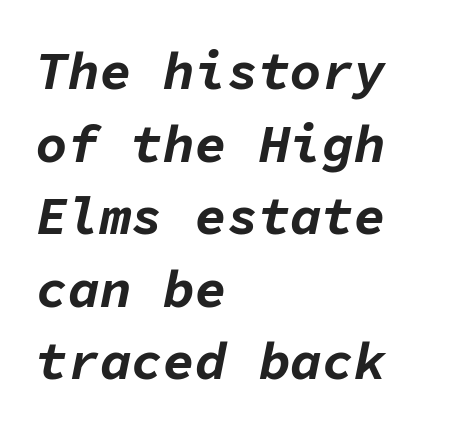
The letters are bold, with thick, heavy strokes. Evenly set lines give the paragraph a standard silhouette. Do the characters align in a grid? Yes, the font is monospaced. The typography opts for an oblique posture over an upright one.
